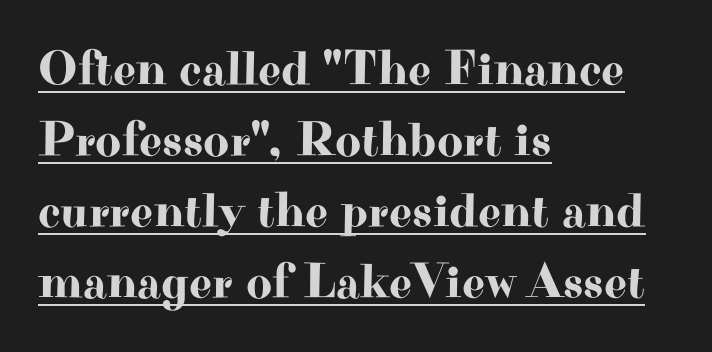
{"serif": "yes", "italic": "no", "width": "wide", "stroke_contrast": "high", "x_height": "small", "monospaced": "no", "underline": "yes", "align": "left", "line_spacing": "normal", "line_spacing_ratio": 1.42, "letter_spacing": "normal", "letter_spacing_em": 0.0, "glyph_px": 50}
